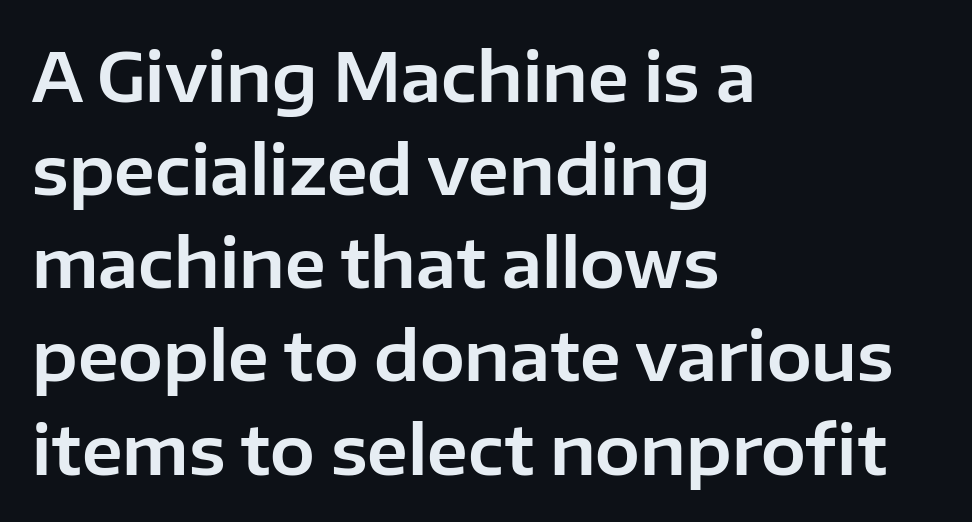
Horizontal bands of white between lines are of average thickness. The space directly below the letters is spotless. Compared with a centered layout, this one pins lines to the left instead. Does extra space separate the letters? No, they use regular spacing. The face used here is a sans, in the tradition of grotesques and geometrics. Varying glyph widths throughout — classic text-font behaviour.
